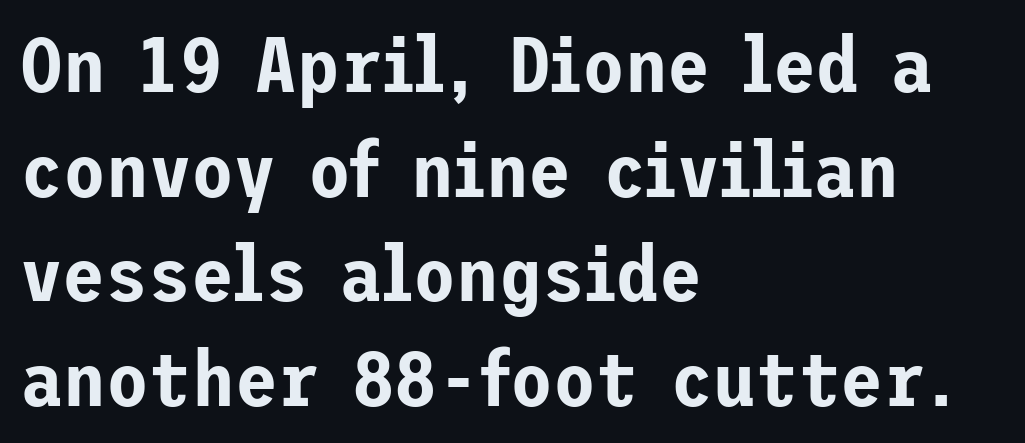
{"serif": "no", "italic": "no", "width": "normal", "stroke_contrast": "low", "x_height": "medium", "underline": "no", "align": "left", "line_spacing": "normal", "line_spacing_ratio": 1.34, "letter_spacing": "normal", "letter_spacing_em": 0.0, "glyph_px": 78}
